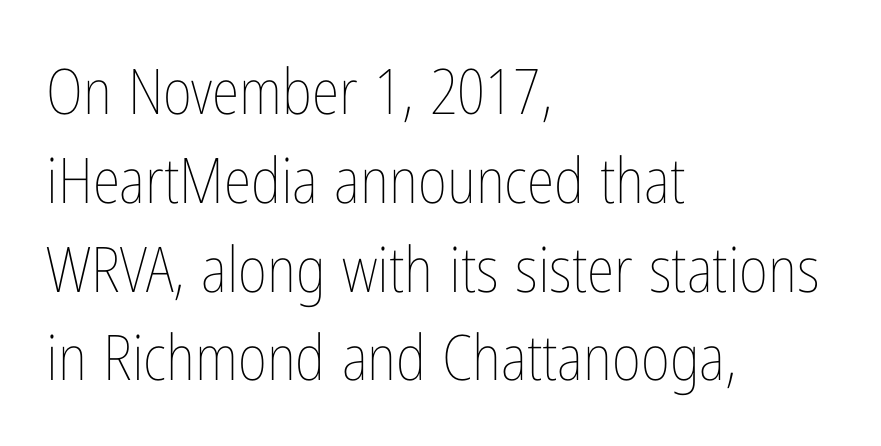
{"italic": "no", "bold": "no", "weight": "thin", "width": "condensed", "stroke_contrast": "low", "x_height": "medium", "monospaced": "no", "underline": "no", "align": "left", "line_spacing": "normal", "line_spacing_ratio": 1.41, "letter_spacing": "normal", "letter_spacing_em": 0.0, "glyph_px": 63}
